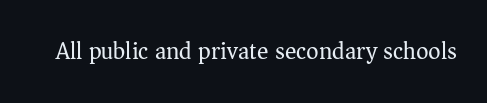
The image shows 24 px text type, upright; set normal letter spacing, not underlined.
